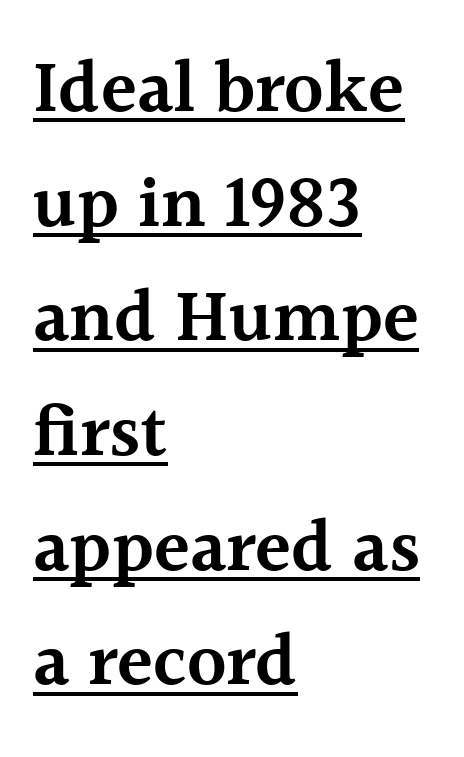
Examine the stroke ends and you'll spot serifs. A roman cut, with each character standing at attention. You could call the tracking neutral — neither tight nor loose. Does the copy run flush right? No — it runs flush left.
